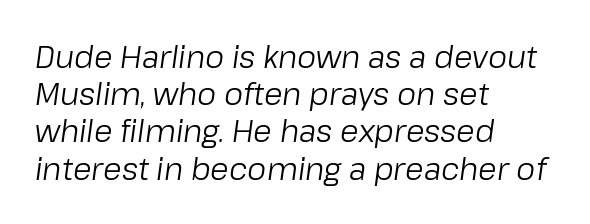
Q: Is the text bold? A: No.
Q: Is the text italic (slanted)? A: Yes, it leans right by about 8 degrees.
Q: Is the text underlined? A: No.
Q: How is the paragraph aligned? A: Left-aligned.
Q: Is the spacing between letters normal or unusually wide? A: Normal.
Q: Width (condensed, normal, or wide)? A: Normal.
Q: Stroke contrast? A: Low.
Q: x-height? A: Medium.
Q: Monospaced? A: No.
